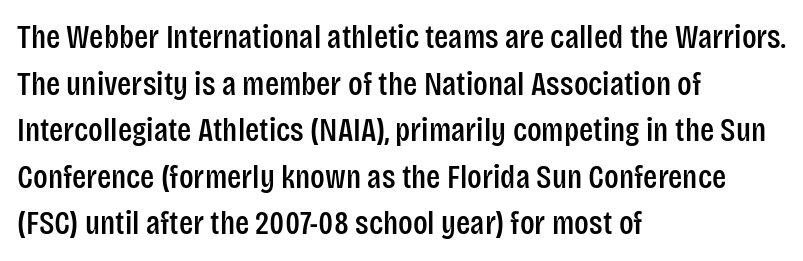
{"serif": "no", "italic": "no", "width": "condensed", "stroke_contrast": "low", "x_height": "large", "monospaced": "no", "underline": "no", "align": "left", "line_spacing": "normal", "line_spacing_ratio": 1.41, "letter_spacing": "normal", "letter_spacing_em": 0.0, "glyph_px": 33}
